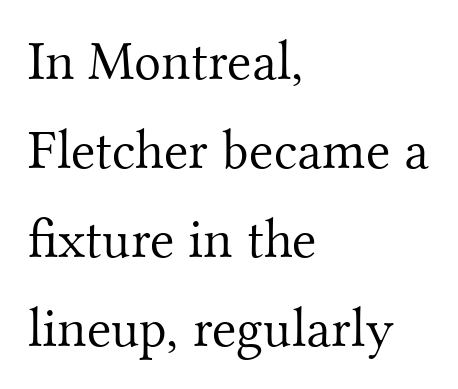
{"serif": "yes", "italic": "no", "bold": "no", "weight": "light", "width": "normal", "stroke_contrast": "medium", "x_height": "small", "monospaced": "no", "underline": "no", "align": "left", "line_spacing": "normal", "line_spacing_ratio": 1.59, "letter_spacing": "normal", "letter_spacing_em": 0.0, "glyph_px": 56}
